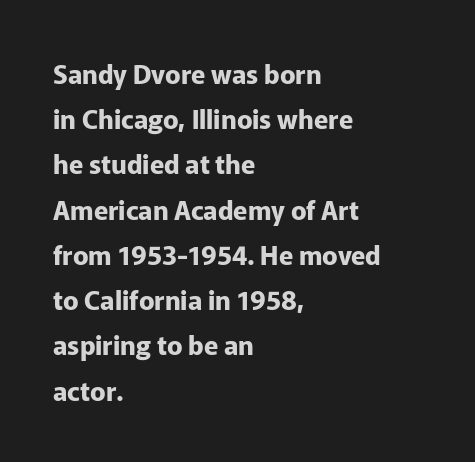
Q: Is the text bold? A: Yes.
Q: Is the text italic (slanted)? A: No, it is upright.
Q: Is the text underlined? A: No.
Q: How is the paragraph aligned? A: Left-aligned.
Q: Is the spacing between letters normal or unusually wide? A: Normal.
